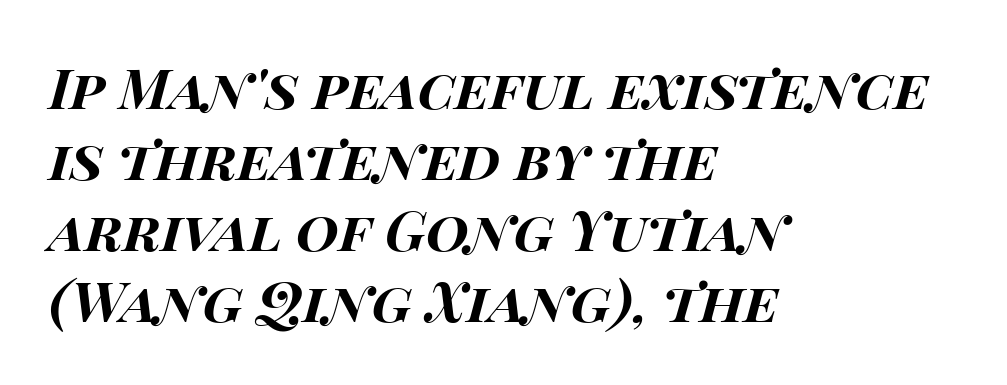
The image shows 55 px bold, wide type, italic (leaning right); set left-aligned, normal line spacing (1.29x), normal letter spacing, not underlined; high stroke contrast and a large x-height.
